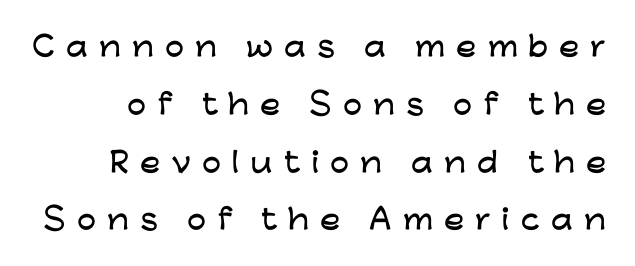
{"italic": "no", "underline": "no", "line_spacing": "loose", "line_spacing_ratio": 2.14, "letter_spacing": "wide", "letter_spacing_em": 0.41, "glyph_px": 27}
